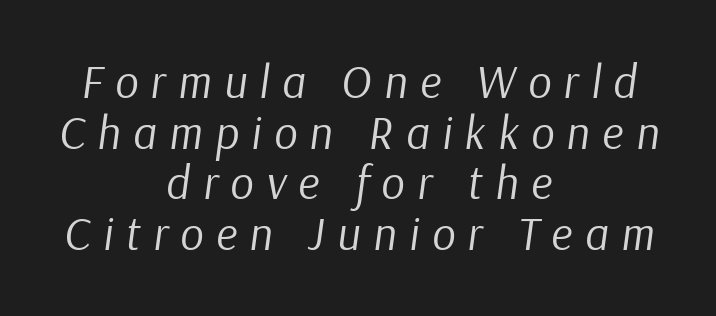
Think standard paragraph weight, or any step lighter than that. Is the type slanted? Yes — the strokes lean at a clear angle. The rendering uses natural spacing where letterforms have individual widths. The space directly below the letters is spotless. The passage is arranged like a title page — every line centered.
